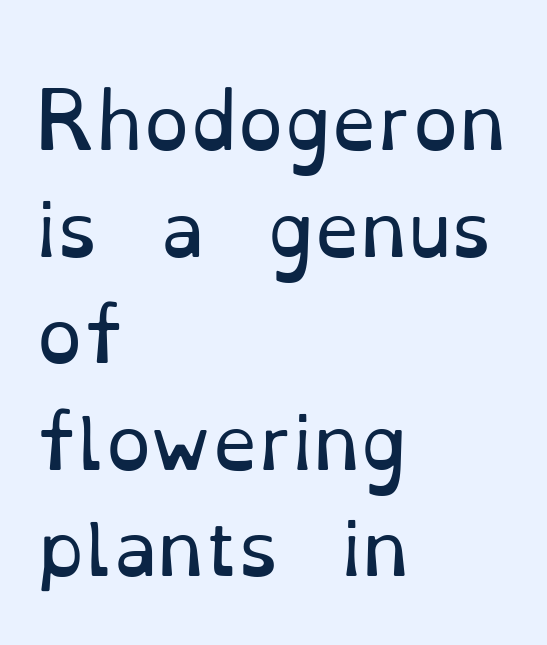
The image shows 73 px regular-weight serif type, upright; set left-aligned, normal line spacing (1.46x), normal letter spacing, not underlined; low stroke contrast and a small x-height.
